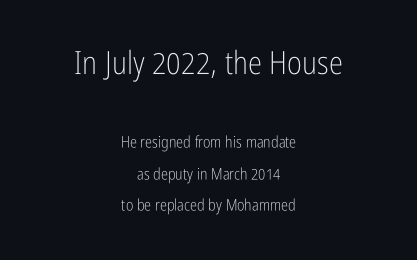
Q: Is the text bold? A: No.
Q: Is the text italic (slanted)? A: No, it is upright.
Q: Is the typeface a serif or a sans-serif typeface? A: Sans-serif.
Q: Is the text underlined? A: No.
Q: How is the paragraph aligned? A: Centered.
Q: Is the spacing between letters normal or unusually wide? A: Normal.
Q: Is the spacing between lines tight, normal or loose? A: Loose.
Q: Which block of text is set in a larger size, the first (top) or the second (bottom)? A: The first (top) one.
Q: Width (condensed, normal, or wide)? A: Condensed.
Q: Stroke contrast? A: Low.
Q: x-height? A: Medium.
Q: Monospaced? A: No.
